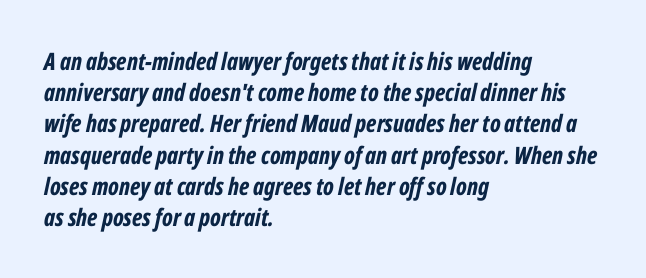
{"italic": "yes", "lean": "right", "slant_degrees": 12, "bold": "yes", "underline": "no", "align": "left", "line_spacing": "normal", "line_spacing_ratio": 1.3, "letter_spacing": "normal", "letter_spacing_em": 0.0, "glyph_px": 24}
